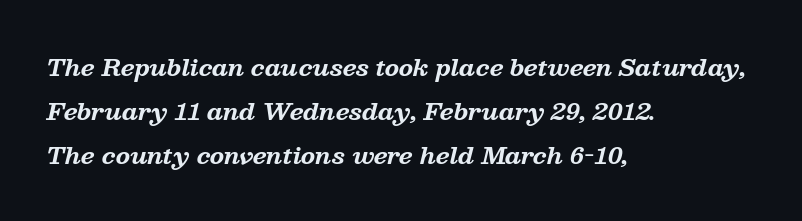
Each word holds together tightly as a unit, with standard inter-letter gaps. The rendering applies a slant to the glyphs. Lines of text with bare space underneath. The passage shown is emphatically bold.
